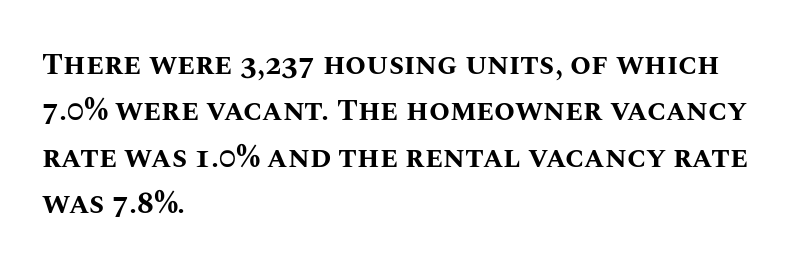
{"italic": "no", "bold": "yes", "weight": "bold", "width": "normal", "stroke_contrast": "medium", "x_height": "large", "monospaced": "no", "underline": "no", "align": "left", "line_spacing": "normal", "line_spacing_ratio": 1.55, "letter_spacing": "normal", "letter_spacing_em": 0.0, "glyph_px": 30}
